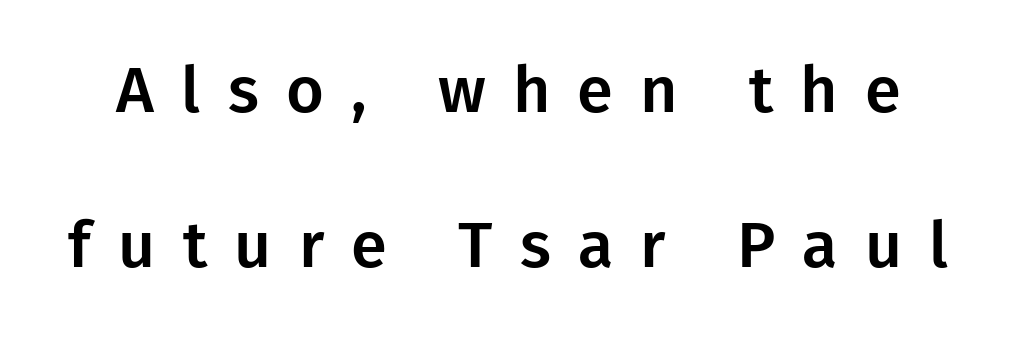
The image shows 65 px sans-serif type, upright; set loose line spacing (2.39x), unusually wide letter spacing (+0.42 em), not underlined; low stroke contrast and a medium x-height.
